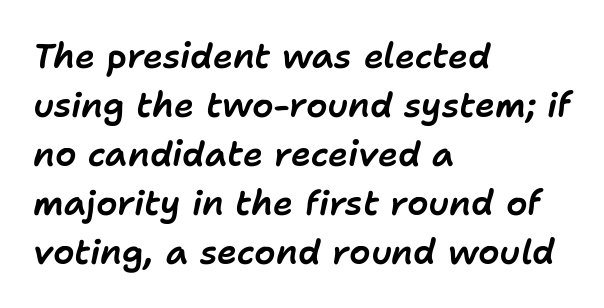
Q: Is the text italic (slanted)? A: Yes, it leans right by about 11 degrees.
Q: Is the text underlined? A: No.
Q: How is the paragraph aligned? A: Left-aligned.
Q: Is the spacing between letters normal or unusually wide? A: Normal.
Q: Is the spacing between lines tight, normal or loose? A: Normal.
Q: Width (condensed, normal, or wide)? A: Normal.
Q: Stroke contrast? A: Low.
Q: x-height? A: Medium.
Q: Monospaced? A: No.
